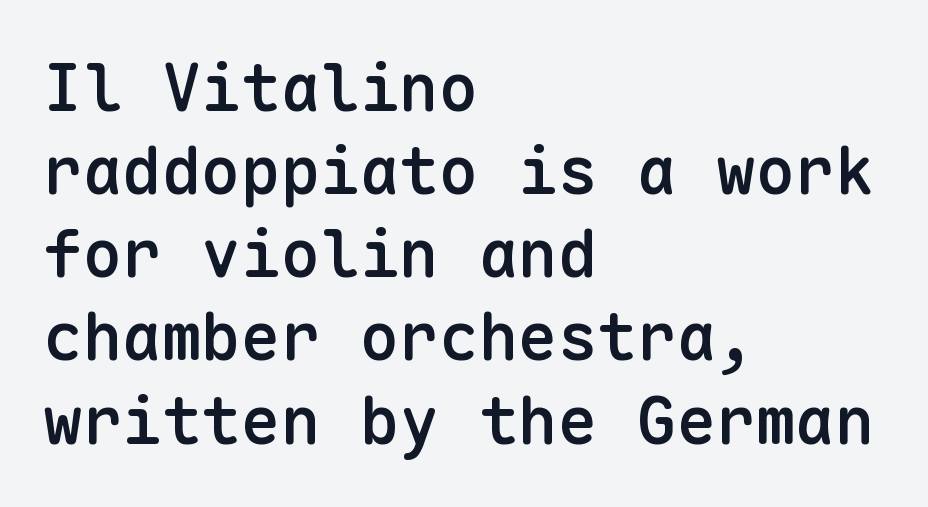
Q: Is the text bold? A: Semi-bold.
Q: Is the text italic (slanted)? A: No, it is upright.
Q: Is the typeface a serif or a sans-serif typeface? A: Sans-serif.
Q: Is the text underlined? A: No.
Q: How is the paragraph aligned? A: Left-aligned.
Q: Is the spacing between letters normal or unusually wide? A: Normal.
Q: Is the spacing between lines tight, normal or loose? A: Normal.
Q: Width (condensed, normal, or wide)? A: Normal.
Q: Stroke contrast? A: Low.
Q: x-height? A: Medium.
Q: Monospaced? A: Yes.
